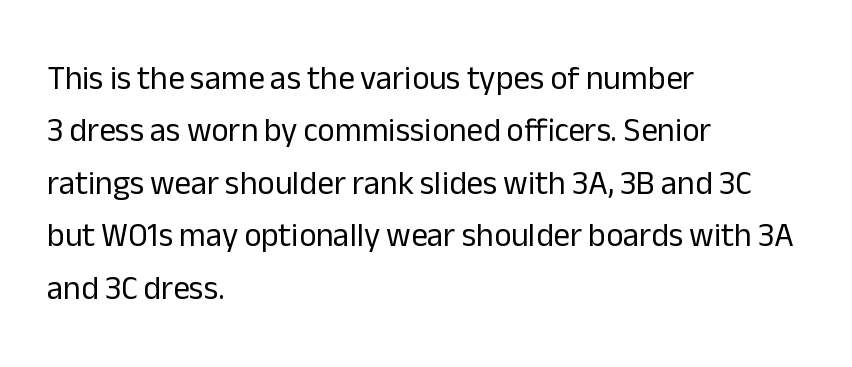
{"serif": "no", "italic": "no", "bold": "no", "weight": "regular", "width": "normal", "stroke_contrast": "low", "x_height": "medium", "monospaced": "no", "underline": "no", "align": "left", "line_spacing": "normal", "line_spacing_ratio": 1.59, "letter_spacing": "normal", "letter_spacing_em": 0.0, "glyph_px": 33}
